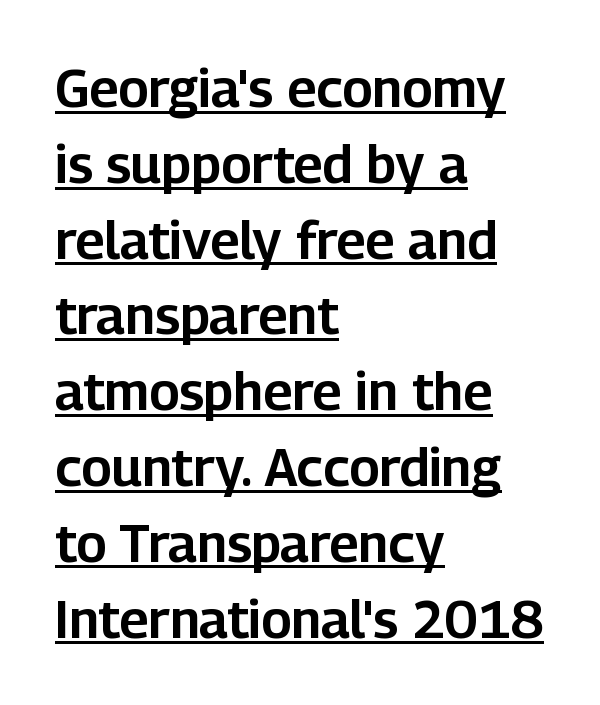
{"serif": "no", "italic": "no", "width": "normal", "stroke_contrast": "low", "x_height": "medium", "monospaced": "no", "underline": "yes", "align": "left", "line_spacing": "normal", "line_spacing_ratio": 1.43, "letter_spacing": "normal", "letter_spacing_em": 0.0, "glyph_px": 53}
